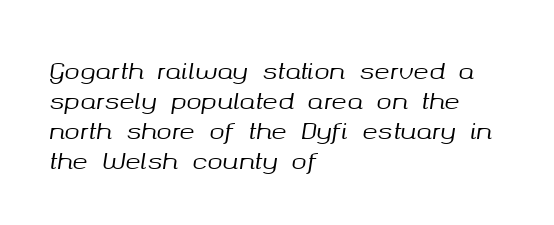
The image shows 23 px text type, italic (leaning right); set left-aligned, normal line spacing (1.3x), normal letter spacing, not underlined.
